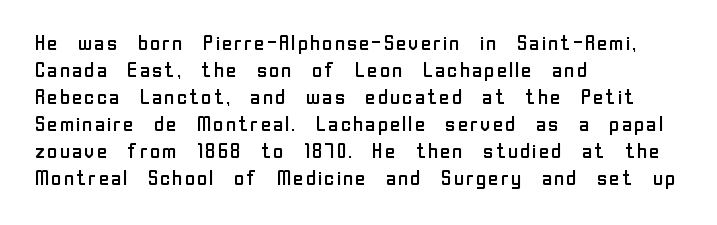
The passage shown is not underscored anywhere. Summary of vertical rhythm: regular, with standard interline spacing. The rag falls on the right side of this text block. Notice how the stems are strictly vertical — no italics here. Vertical stems look standard width or narrower in stroke.
